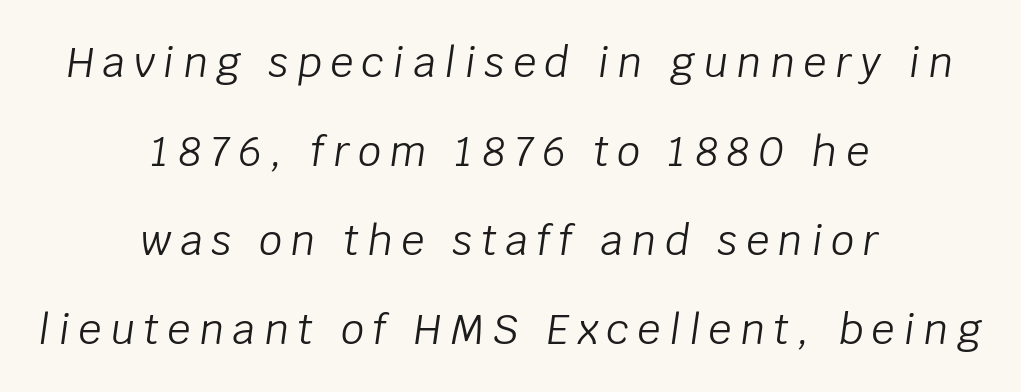
{"italic": "yes", "lean": "right", "slant_degrees": 8, "bold": "no", "weight": "light", "width": "normal", "stroke_contrast": "low", "x_height": "large", "monospaced": "no", "underline": "no", "align": "center", "line_spacing": "loose", "line_spacing_ratio": 2.17, "letter_spacing": "wide", "letter_spacing_em": 0.21, "glyph_px": 41}
